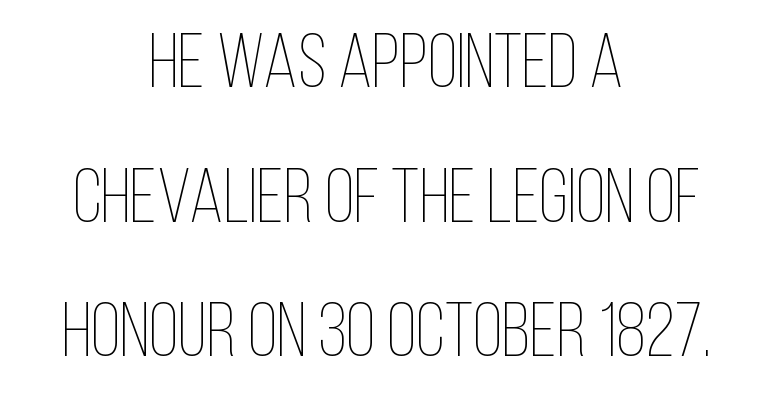
{"italic": "no", "bold": "no", "weight": "thin", "width": "condensed", "stroke_contrast": "low", "x_height": "large", "monospaced": "no", "underline": "no", "align": "center", "line_spacing_ratio": 1.75, "letter_spacing": "normal", "letter_spacing_em": 0.0, "glyph_px": 77}
